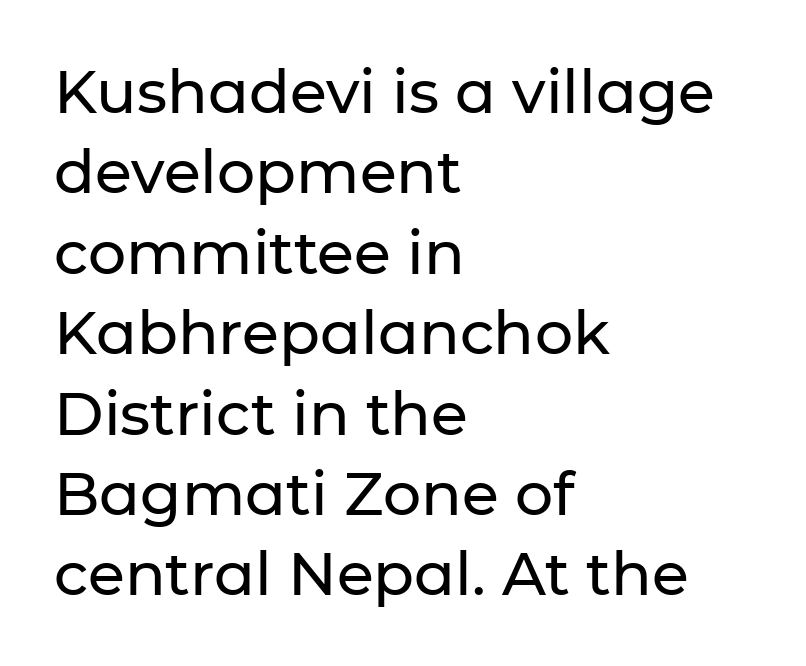
Q: Is the text italic (slanted)? A: No, it is upright.
Q: Is the typeface a serif or a sans-serif typeface? A: Sans-serif.
Q: Is the text underlined? A: No.
Q: How is the paragraph aligned? A: Left-aligned.
Q: Is the spacing between letters normal or unusually wide? A: Normal.
Q: Is the spacing between lines tight, normal or loose? A: Normal.
Q: Width (condensed, normal, or wide)? A: Normal.
Q: Stroke contrast? A: Low.
Q: x-height? A: Medium.
Q: Monospaced? A: No.
